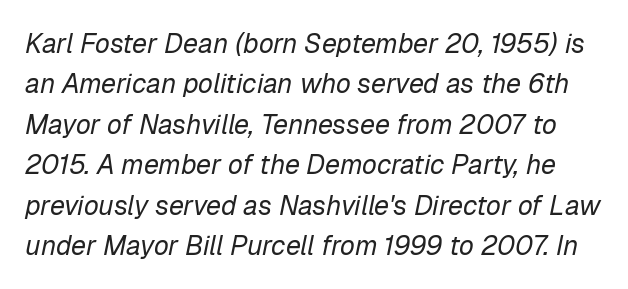
The letters are slanted; this is an italic face. Stroke thickness stays within the range of a standard reading face or lighter. Any mark beneath the type? The region is blank. The rendering uses a moderate line-height, typical for paragraphs. Tracking here is standard; glyphs follow each other at the usual distance.
